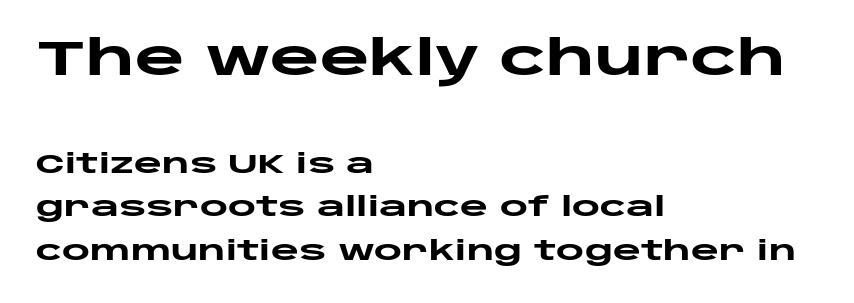
The image shows 48 px heavy, wide sans-serif type, upright; set left-aligned, normal line spacing (1.6x), normal letter spacing, not underlined; the first (top) block is 1.78x larger; low stroke contrast and a large x-height.
